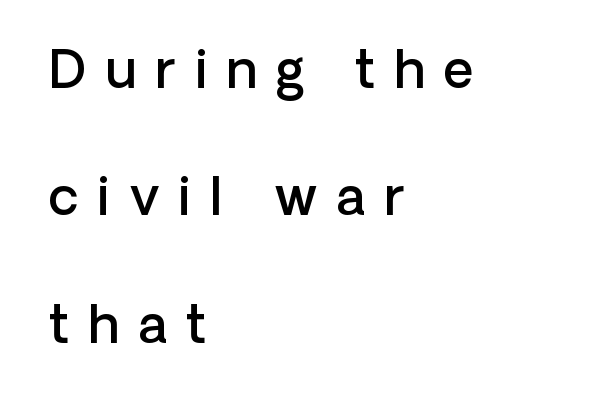
Q: Is the text bold? A: Semi-bold.
Q: Is the text italic (slanted)? A: No, it is upright.
Q: Is the typeface a serif or a sans-serif typeface? A: Sans-serif.
Q: Is the text underlined? A: No.
Q: How is the paragraph aligned? A: Left-aligned.
Q: Is the spacing between letters normal or unusually wide? A: Unusually wide.
Q: Is the spacing between lines tight, normal or loose? A: Loose.
Q: Width (condensed, normal, or wide)? A: Normal.
Q: Stroke contrast? A: Low.
Q: x-height? A: Medium.
Q: Monospaced? A: No.
